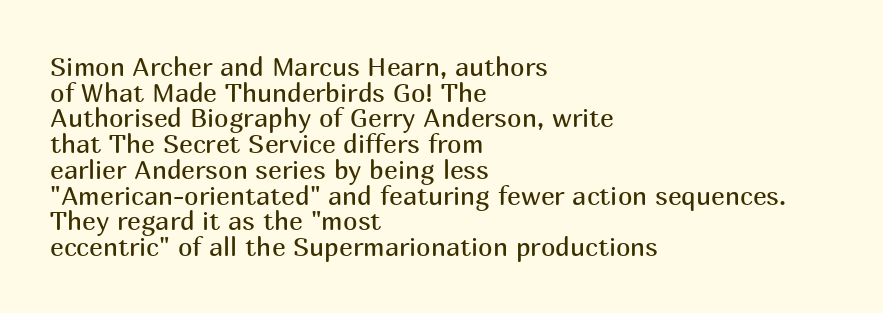
{"italic": "no", "bold": "no", "underline": "no", "align": "left", "line_spacing": "tight", "line_spacing_ratio": 0.99, "letter_spacing": "normal", "letter_spacing_em": 0.0, "glyph_px": 26}
